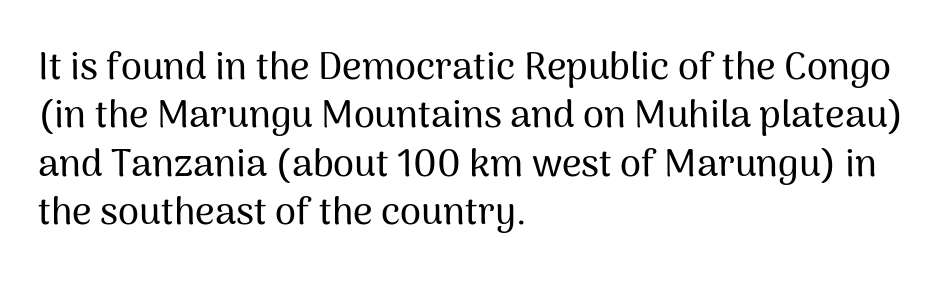
{"serif": "no", "italic": "no", "width": "normal", "stroke_contrast": "medium", "x_height": "medium", "monospaced": "no", "underline": "no", "align": "left", "line_spacing": "normal", "line_spacing_ratio": 1.27, "letter_spacing": "normal", "letter_spacing_em": 0.0, "glyph_px": 38}
